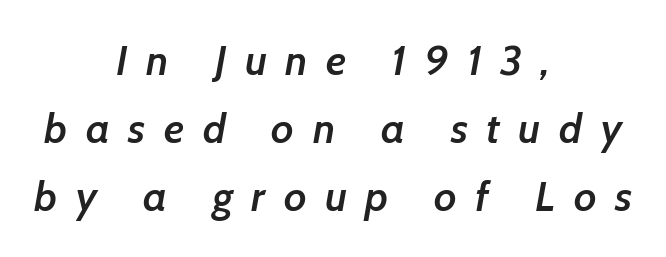
Slanted lettering throughout. The face used here is proportionally spaced, like ordinary book or web type. The line-height multiplier appears to be the usual default. Is the type bold? Partly — it's a semibold, heavier than regular but not fully bold. Horizontally, the lines are justified to the midpoint only. The gaps between neighbouring characters are conspicuously large.
